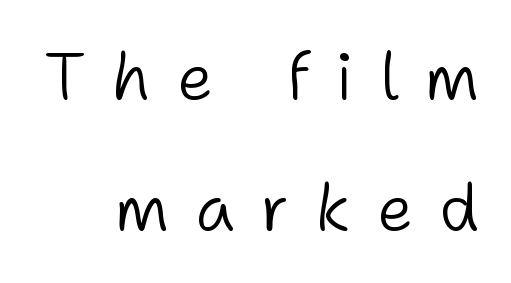
The image shows 65 px light sans-serif type, upright; set loose line spacing (2.01x), unusually wide letter spacing (+0.4 em), not underlined; low stroke contrast and a medium x-height.
